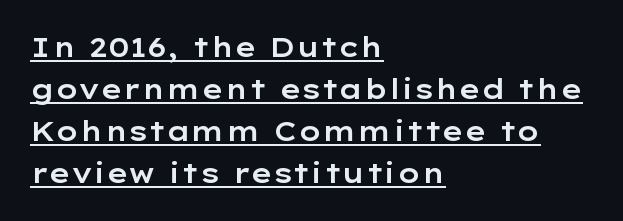
The glyphs are accompanied by a horizontal stroke just below them. Is the letter spacing exaggerated? No — it looks like the ordinary default. Line beginnings align vertically; line endings do not. Rows of type keep a routine distance in the vertical direction. Ascenders rise straight up at ninety degrees.
